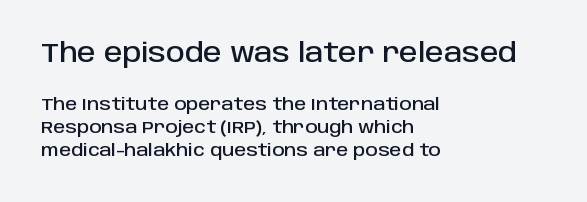
The passage shown begins with its larger block and ends with its smaller one. Notice how the stems are strictly vertical — no italics here. The rendering keeps characters at their native spacing. Bare-footed words on every line. Successive baselines arrive at the customary interval. Line beginnings align vertically; line endings do not.
